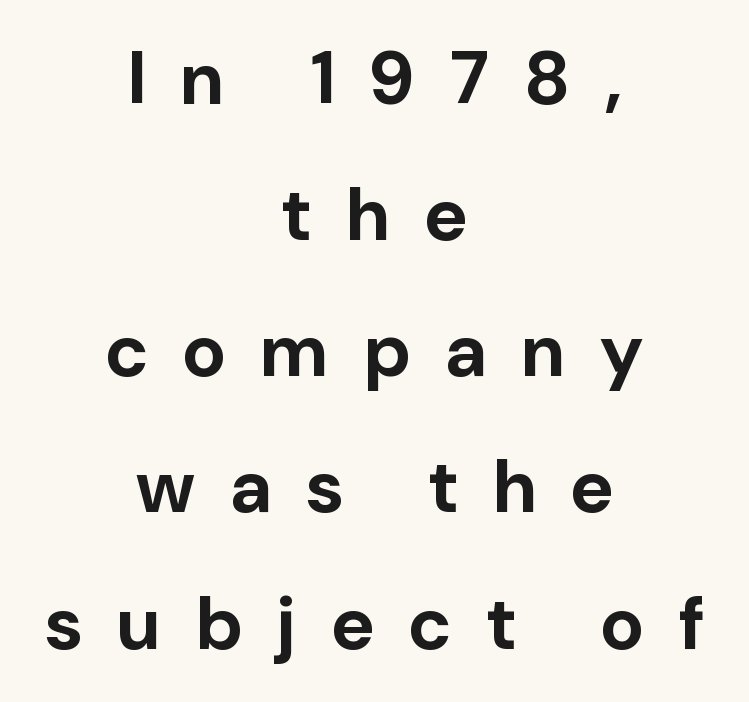
The letters advance in unequal steps, a hallmark of proportional type. Both edges are ragged and mirror each other, which tells us the setting is centered. The text was rendered using a sans face with plain stroke endings. The letters are spread apart with noticeably loose tracking.
